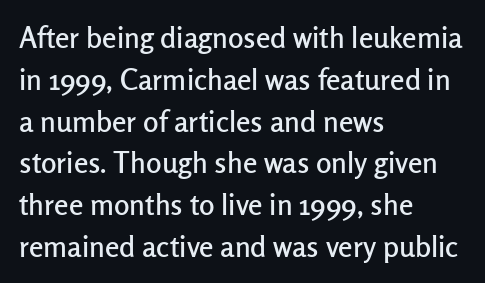
{"serif": "no", "italic": "no", "width": "normal", "stroke_contrast": "low", "x_height": "medium", "monospaced": "no", "underline": "no", "align": "left", "line_spacing": "normal", "line_spacing_ratio": 1.44, "letter_spacing": "normal", "letter_spacing_em": 0.0, "glyph_px": 29}
